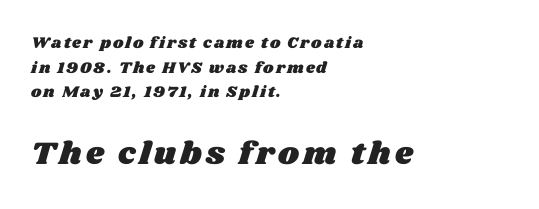
The image shows 32 px wide type; set left-aligned, normal line spacing (1.54x), not underlined; the second (bottom) block is 2.0x larger; medium stroke contrast and a large x-height.
